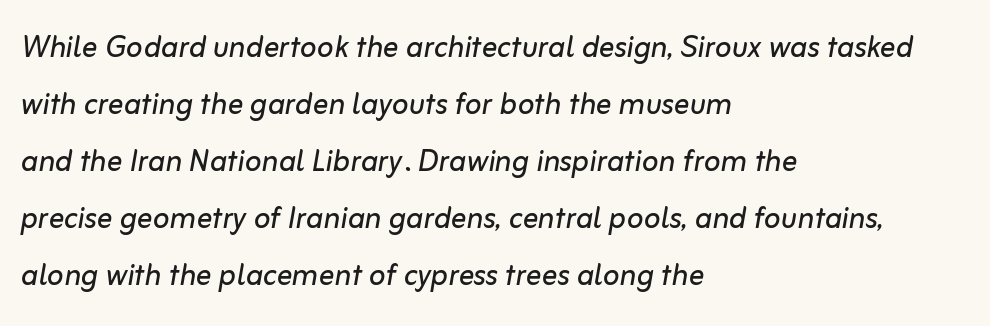
Italic? Definitely — the glyphs are oblique. Check under the words: just untouched page. The passage shown stacks its lines at a standard gap. These lines are rendered in a variable-pitch font. One-word summary of the alignment: left. Weight: in the light-to-regular range.
